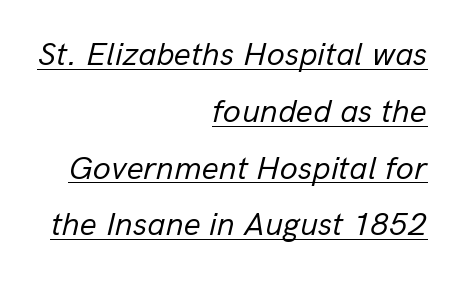
This sample uses plain, unmodified letter spacing. Teacher's note: observe the even right margin — that is flush-right alignment. Is this a fixed-width face? No — the glyphs have proportional, varying widths. Every character sits at an angle, as italics do. A typographer would call this underscored text.
